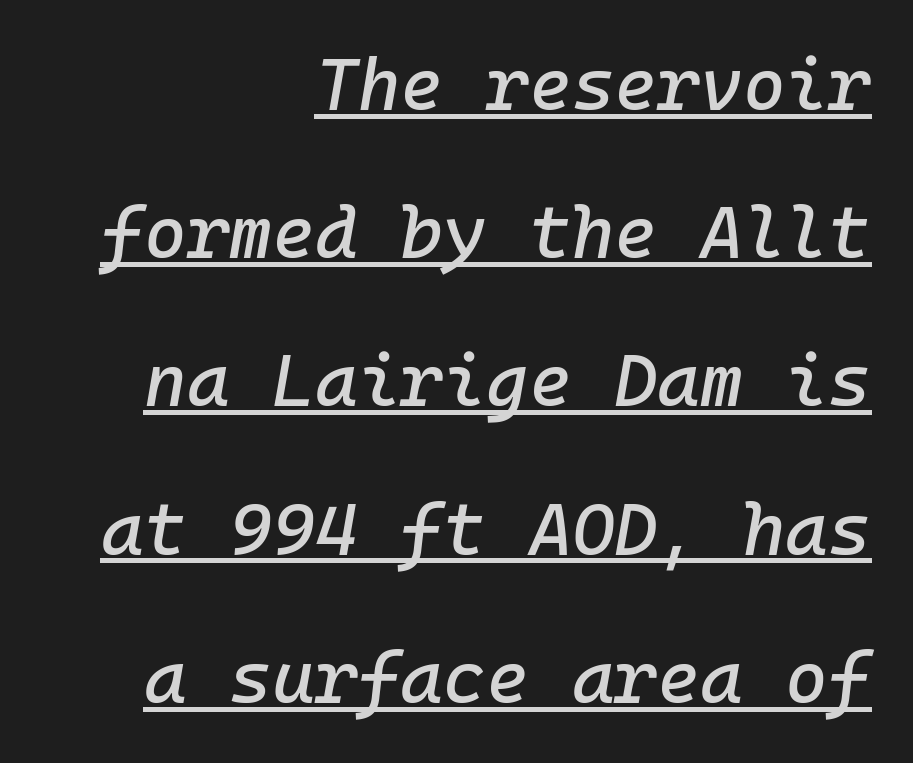
Notice the wide empty band between every row — that's loose leading. Is the type slanted? Yes — the strokes lean at a clear angle. Think of a typewriter: that constant character pitch is what you see here. A flush-right, rag-left setting is used for this passage.
